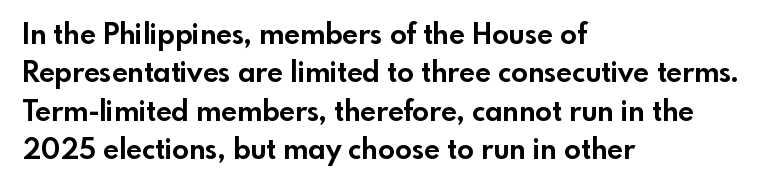
Q: Is the text bold? A: Yes.
Q: Is the text italic (slanted)? A: No, it is upright.
Q: Is the typeface a serif or a sans-serif typeface? A: Sans-serif.
Q: Is the text underlined? A: No.
Q: How is the paragraph aligned? A: Left-aligned.
Q: Is the spacing between letters normal or unusually wide? A: Normal.
Q: Is the spacing between lines tight, normal or loose? A: Normal.
Q: Width (condensed, normal, or wide)? A: Normal.
Q: x-height? A: Small.
Q: Monospaced? A: No.
